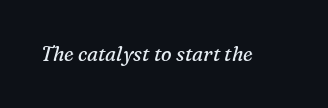
{"italic": "yes", "lean": "right", "slant_degrees": 16, "bold": "no", "underline": "no", "letter_spacing": "normal", "letter_spacing_em": 0.0, "glyph_px": 20}
